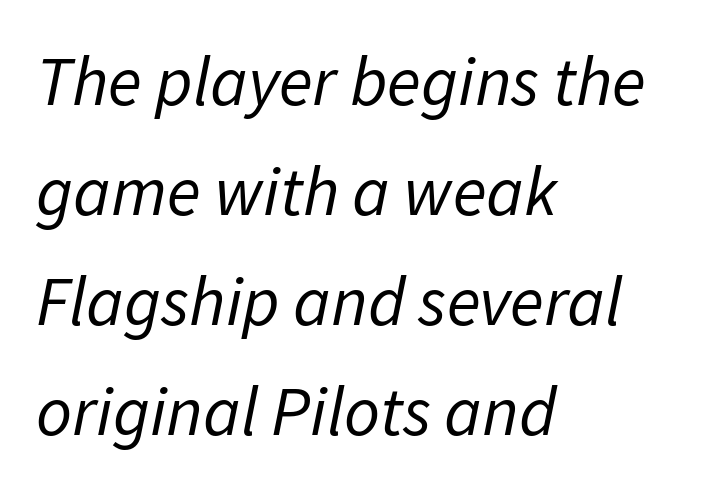
Rendered with sloped, italic letterforms. Think of a printed novel: that variable character pitch is what you see here. The vertical gap from one line to the next is medium. One-word summary of the alignment: left. Caption: standard tracking, unaltered.
